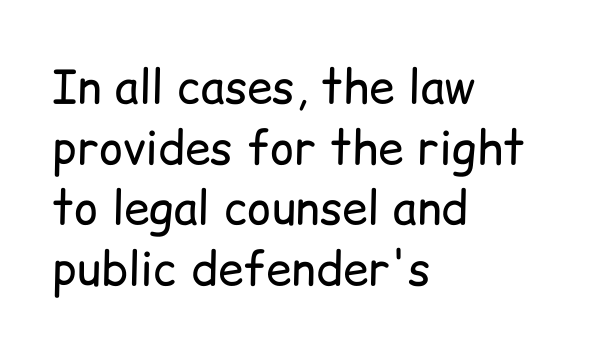
The image shows 46 px regular-weight sans-serif type, upright; set left-aligned, normal line spacing (1.32x), normal letter spacing, not underlined; low stroke contrast and a medium x-height.
